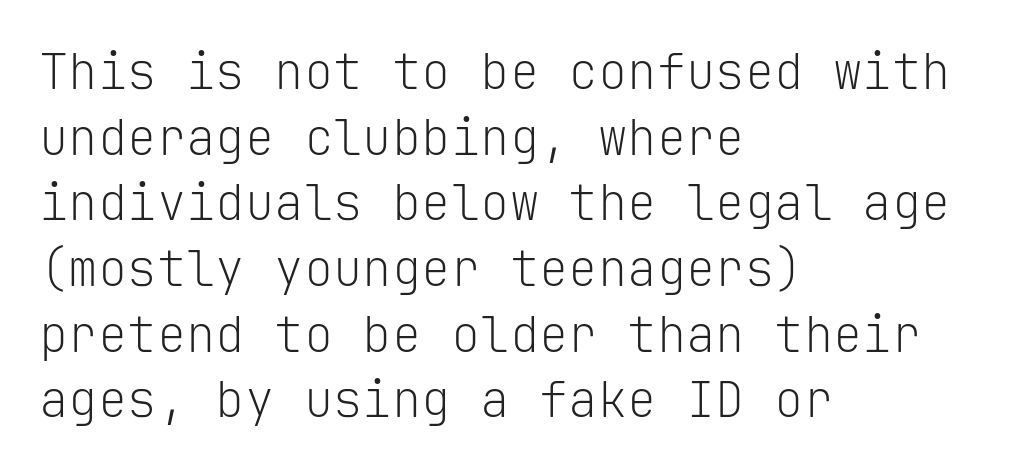
The image shows 49 px light sans-serif type, upright, monospaced; set left-aligned, normal line spacing (1.34x), normal letter spacing, not underlined; low stroke contrast and a medium x-height.
